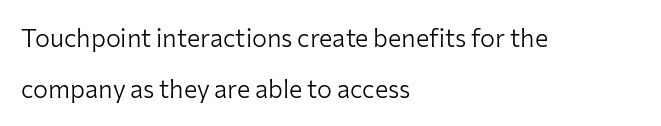
The image shows 25 px text type, upright; set left-aligned, loose line spacing (2.05x), normal letter spacing, not underlined.
